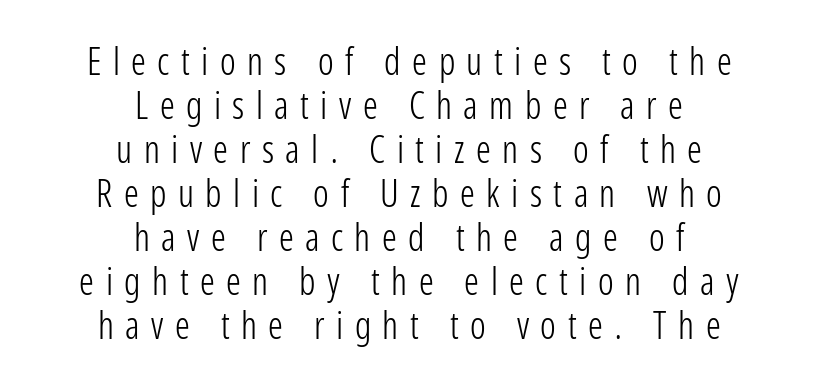
The typography opts for an upright posture over an oblique one. Does extra space separate the letters? Yes, quite a lot of it. One-word summary of the alignment: center. The cut favours lightness, reaching ordinary text weight at its darkest.
